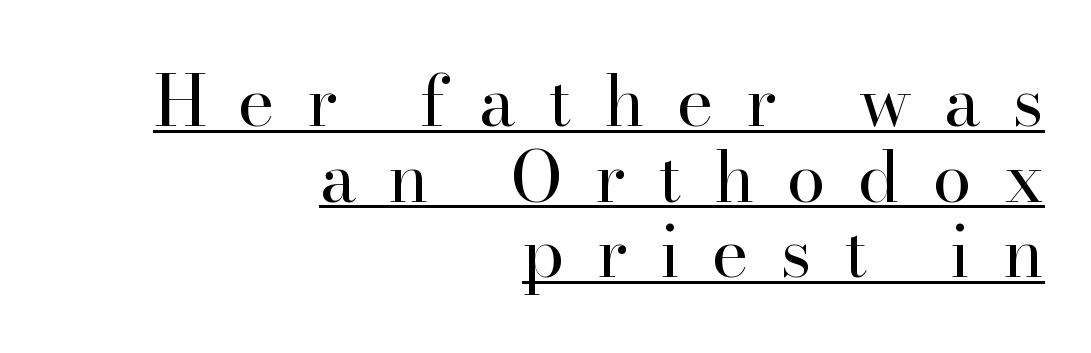
{"serif": "yes", "italic": "no", "bold": "no", "weight": "regular", "width": "normal", "stroke_contrast": "high", "x_height": "small", "monospaced": "no", "underline": "yes", "align": "right", "line_spacing": "tight", "line_spacing_ratio": 1.08, "letter_spacing": "wide", "letter_spacing_em": 0.46, "glyph_px": 70}
